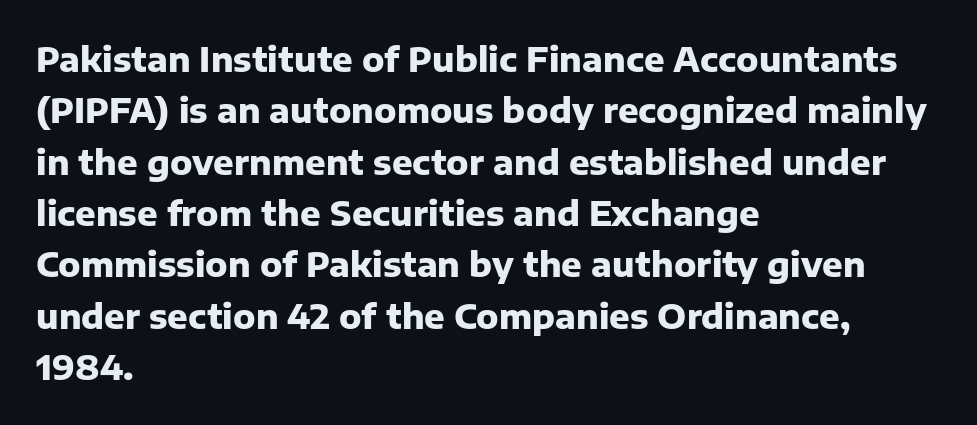
Q: Is the text bold? A: Yes.
Q: Is the text italic (slanted)? A: No, it is upright.
Q: Is the typeface a serif or a sans-serif typeface? A: Sans-serif.
Q: Is the text underlined? A: No.
Q: How is the paragraph aligned? A: Left-aligned.
Q: Is the spacing between letters normal or unusually wide? A: Normal.
Q: Is the spacing between lines tight, normal or loose? A: Normal.
Q: Width (condensed, normal, or wide)? A: Normal.
Q: Stroke contrast? A: Low.
Q: x-height? A: Medium.
Q: Monospaced? A: No.
